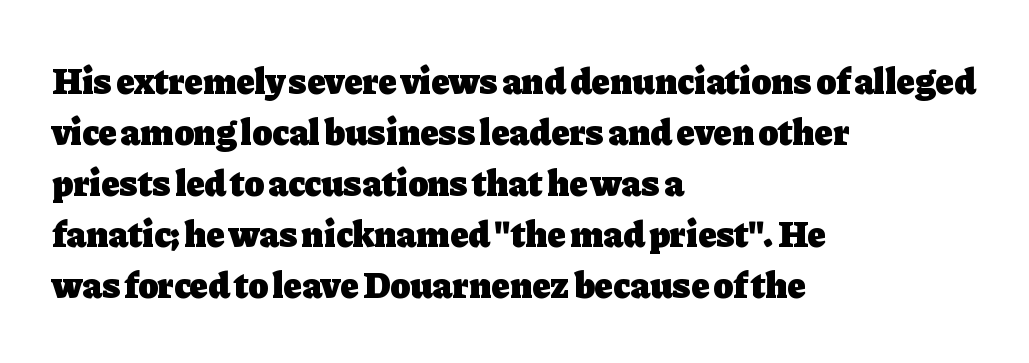
Q: Is the text bold? A: Yes.
Q: Is the text italic (slanted)? A: No, it is upright.
Q: Is the typeface a serif or a sans-serif typeface? A: Serif.
Q: Is the text underlined? A: No.
Q: How is the paragraph aligned? A: Left-aligned.
Q: Is the spacing between letters normal or unusually wide? A: Normal.
Q: Is the spacing between lines tight, normal or loose? A: Normal.
Q: Width (condensed, normal, or wide)? A: Normal.
Q: Stroke contrast? A: Low.
Q: x-height? A: Medium.
Q: Monospaced? A: No.
